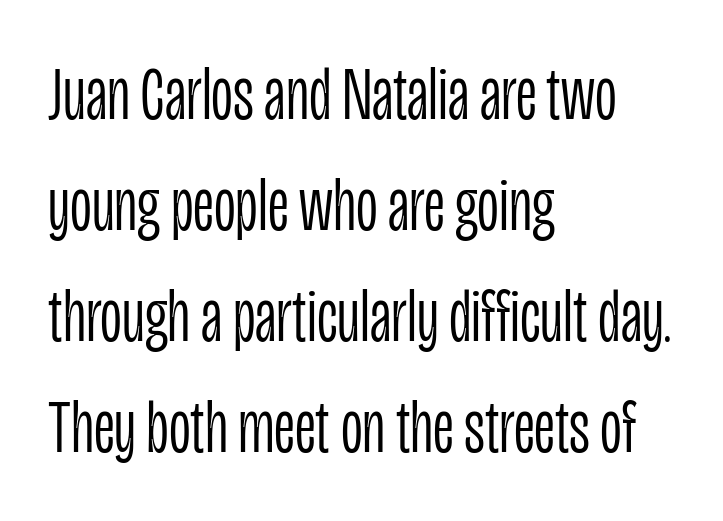
{"serif": "no", "italic": "no", "bold": "no", "weight": "light", "width": "condensed", "stroke_contrast": "low", "x_height": "large", "monospaced": "no", "underline": "no", "align": "left", "line_spacing": "normal", "line_spacing_ratio": 1.46, "letter_spacing": "normal", "letter_spacing_em": 0.0, "glyph_px": 76}
